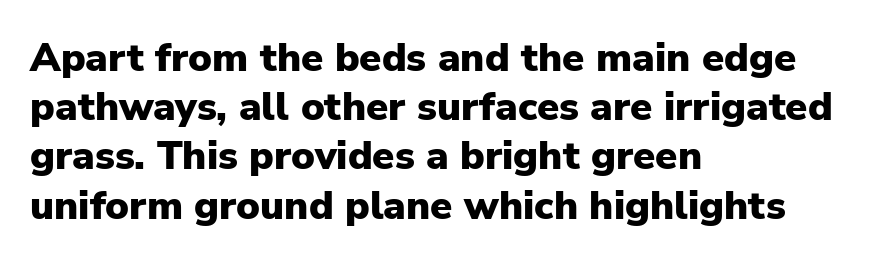
{"serif": "no", "italic": "no", "bold": "yes", "weight": "heavy", "width": "normal", "stroke_contrast": "low", "x_height": "medium", "monospaced": "no", "underline": "no", "align": "left", "line_spacing_ratio": 1.23, "letter_spacing": "normal", "letter_spacing_em": 0.0, "glyph_px": 40}
